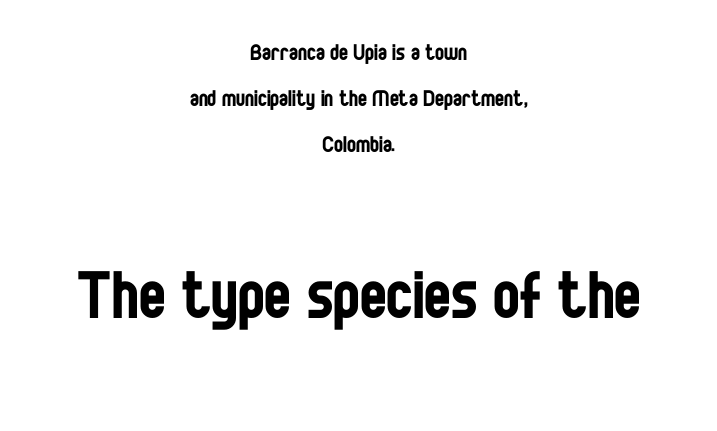
Q: Is the text bold? A: No.
Q: Is the text italic (slanted)? A: No, it is upright.
Q: Is the typeface a serif or a sans-serif typeface? A: Sans-serif.
Q: Is the text underlined? A: No.
Q: How is the paragraph aligned? A: Centered.
Q: Is the spacing between letters normal or unusually wide? A: Normal.
Q: Which block of text is set in a larger size, the first (top) or the second (bottom)? A: The second (bottom) one.
Q: Width (condensed, normal, or wide)? A: Condensed.
Q: Stroke contrast? A: Low.
Q: x-height? A: Large.
Q: Monospaced? A: No.
